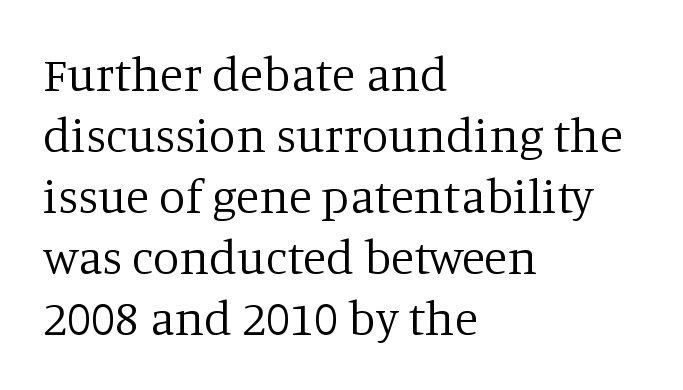
Q: Is the text bold? A: No.
Q: Is the text italic (slanted)? A: No, it is upright.
Q: Is the typeface a serif or a sans-serif typeface? A: Serif.
Q: Is the text underlined? A: No.
Q: How is the paragraph aligned? A: Left-aligned.
Q: Is the spacing between letters normal or unusually wide? A: Normal.
Q: Is the spacing between lines tight, normal or loose? A: Normal.
Q: Width (condensed, normal, or wide)? A: Normal.
Q: Stroke contrast? A: Low.
Q: x-height? A: Large.
Q: Monospaced? A: No.
